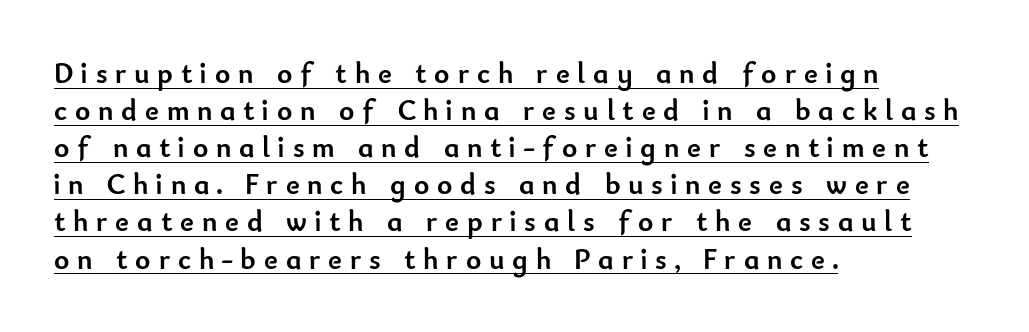
The image shows 29 px semibold sans-serif type, upright; set left-aligned, normal line spacing (1.28x), unusually wide letter spacing (+0.27 em), underlined; low stroke contrast and a small x-height.
